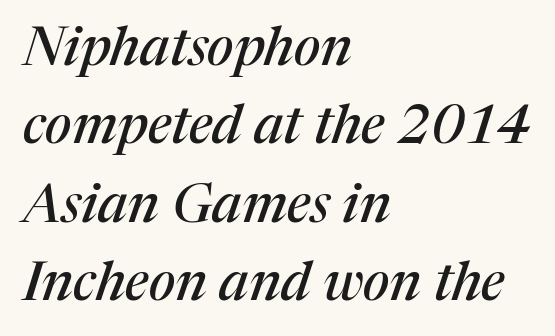
{"serif": "yes", "italic": "yes", "lean": "right", "slant_degrees": 17, "width": "normal", "stroke_contrast": "medium", "x_height": "medium", "monospaced": "no", "underline": "no", "align": "left", "line_spacing": "normal", "line_spacing_ratio": 1.45, "letter_spacing": "normal", "letter_spacing_em": 0.0, "glyph_px": 54}
